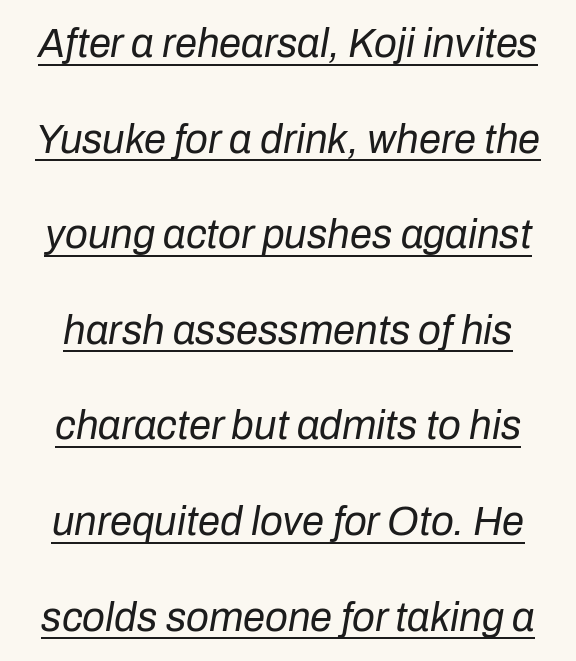
Q: Is the text bold? A: No.
Q: Is the text italic (slanted)? A: Yes, it leans right by about 10 degrees.
Q: Is the text underlined? A: Yes.
Q: Is the spacing between letters normal or unusually wide? A: Normal.
Q: Is the spacing between lines tight, normal or loose? A: Loose.
Q: Width (condensed, normal, or wide)? A: Normal.
Q: Stroke contrast? A: Low.
Q: x-height? A: Medium.
Q: Monospaced? A: No.
